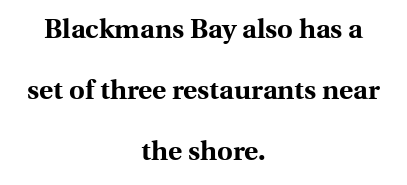
Q: Is the text bold? A: Yes.
Q: Is the text italic (slanted)? A: No, it is upright.
Q: Is the text underlined? A: No.
Q: How is the paragraph aligned? A: Centered.
Q: Is the spacing between letters normal or unusually wide? A: Normal.
Q: Is the spacing between lines tight, normal or loose? A: Loose.
